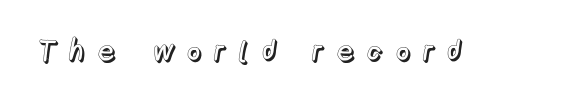
The image shows 29 px text type; set unusually wide letter spacing (+0.41 em), not underlined; a medium x-height.
